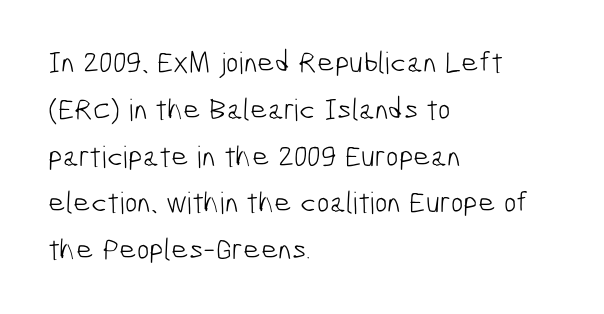
The image shows 30 px light, condensed sans-serif type; set left-aligned, normal line spacing (1.56x), normal letter spacing, not underlined; low stroke contrast and a medium x-height.
